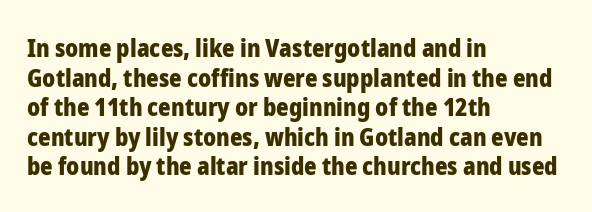
Q: Is the text bold? A: Yes.
Q: Is the text italic (slanted)? A: No, it is upright.
Q: Is the text underlined? A: No.
Q: How is the paragraph aligned? A: Left-aligned.
Q: Is the spacing between letters normal or unusually wide? A: Normal.
